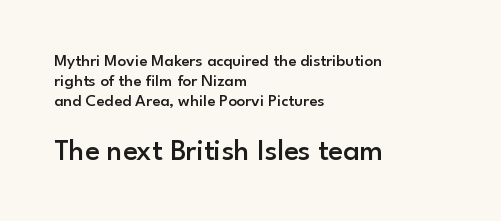
{"serif": "no", "italic": "no", "bold": "semi", "weight": "semibold", "width": "normal", "stroke_contrast": "low", "x_height": "small", "monospaced": "no", "underline": "no", "align": "left", "line_spacing_ratio": 1.19, "letter_spacing": "normal", "letter_spacing_em": 0.0, "larger_block": "second", "size_ratio": 1.76, "glyph_px": 30}
